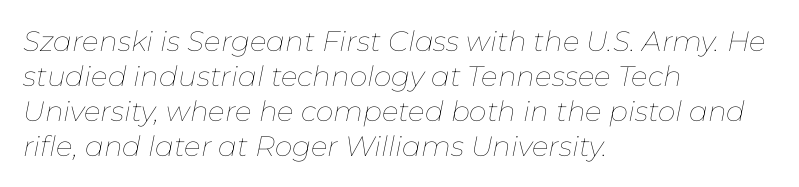
Unmarked baselines from the first word to the last. Stems and bowls with no extra thickness — not bold. Observe the ordinary spacing: letters are neighbours, not strangers. Leftover space on each line is placed entirely after the last word.
